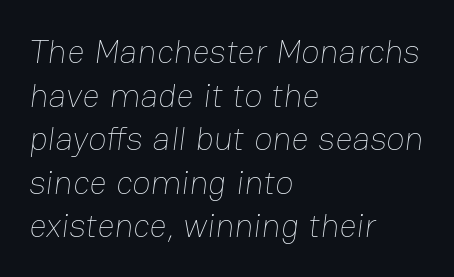
{"bold": "no", "weight": "thin", "width": "normal", "stroke_contrast": "low", "x_height": "medium", "monospaced": "no", "underline": "no", "align": "left", "line_spacing": "normal", "line_spacing_ratio": 1.28, "letter_spacing": "normal", "letter_spacing_em": 0.0, "glyph_px": 34}
